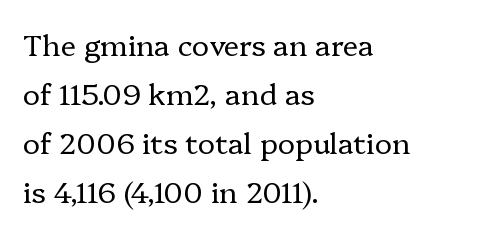
Type without underlining. This sample has the flowing, uneven cadence of proportional lettering. Compared with typical paragraphs, the rows here are spaced about the same. In terms of posture, this sample is upright.
